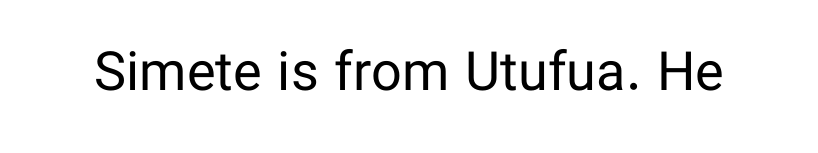
{"serif": "no", "italic": "no", "bold": "no", "weight": "regular", "width": "normal", "stroke_contrast": "low", "x_height": "medium", "monospaced": "no", "underline": "no", "letter_spacing": "normal", "letter_spacing_em": 0.0, "glyph_px": 54}
